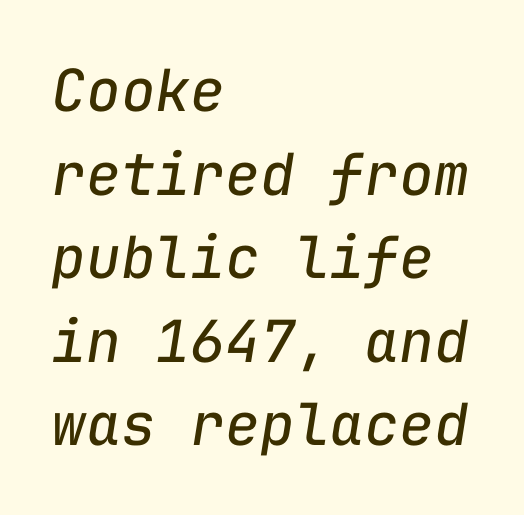
Caption: standard tracking, unaltered. Evenly set lines give the paragraph a standard silhouette. Posture: slanted. Bold? No — there's no thickening of the strokes. The setting favours the left margin, as ordinary paragraphs usually do. This sample has the even, mechanical cadence of fixed-width lettering.
